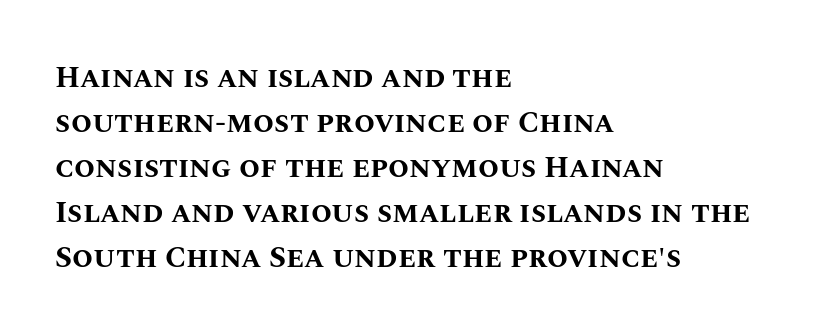
The image shows 30 px bold type, upright; set left-aligned, normal line spacing (1.5x), normal letter spacing, not underlined; medium stroke contrast and a large x-height.
